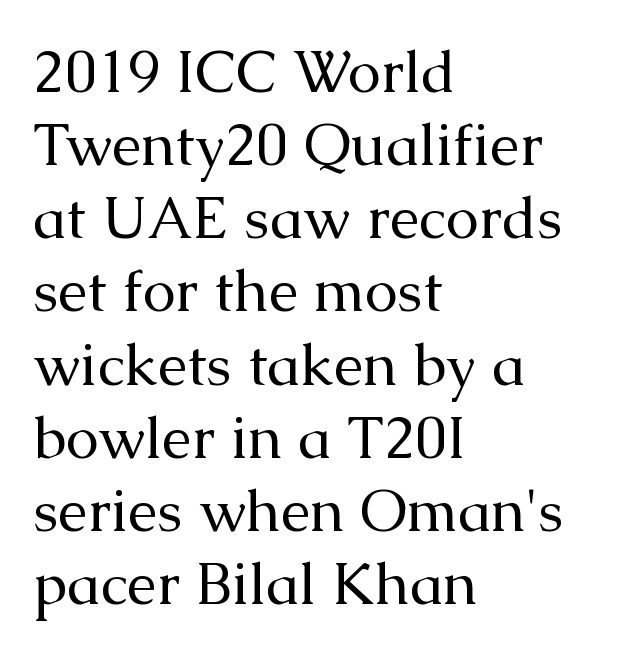
These glyphs show unthickened strokes, regular width or finer. Ordinary non-slanted type is in use. The typeface chosen for these lines features serifs. Do the characters align in a grid? No, the font is proportional.
